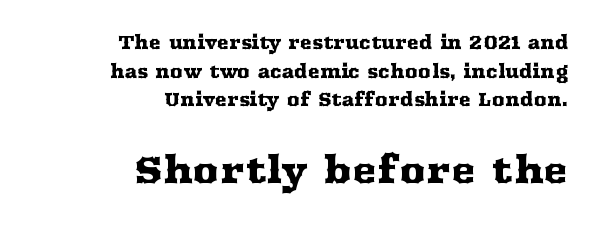
Q: Is the text italic (slanted)? A: No, it is upright.
Q: Is the typeface a serif or a sans-serif typeface? A: Serif.
Q: Is the text underlined? A: No.
Q: How is the paragraph aligned? A: Right-aligned.
Q: Is the spacing between letters normal or unusually wide? A: Normal.
Q: Is the spacing between lines tight, normal or loose? A: Normal.
Q: Which block of text is set in a larger size, the first (top) or the second (bottom)? A: The second (bottom) one.
Q: Width (condensed, normal, or wide)? A: Wide.
Q: Stroke contrast? A: Medium.
Q: x-height? A: Medium.
Q: Monospaced? A: No.
